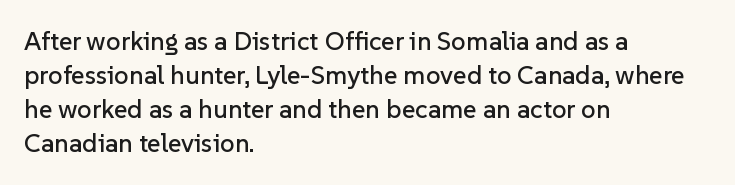
Q: Is the text italic (slanted)? A: No, it is upright.
Q: Is the text underlined? A: No.
Q: How is the paragraph aligned? A: Left-aligned.
Q: Is the spacing between letters normal or unusually wide? A: Normal.
Q: Is the spacing between lines tight, normal or loose? A: Normal.
